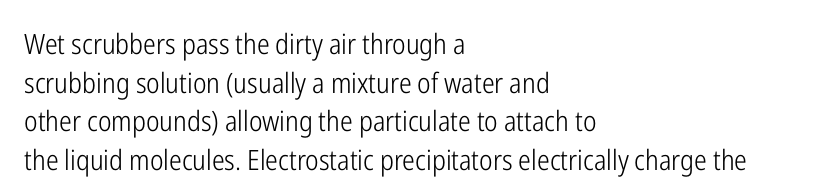
{"serif": "no", "italic": "no", "bold": "no", "weight": "light", "width": "condensed", "stroke_contrast": "low", "x_height": "medium", "monospaced": "no", "underline": "no", "align": "left", "line_spacing": "normal", "line_spacing_ratio": 1.38, "letter_spacing": "normal", "letter_spacing_em": 0.0, "glyph_px": 28}
